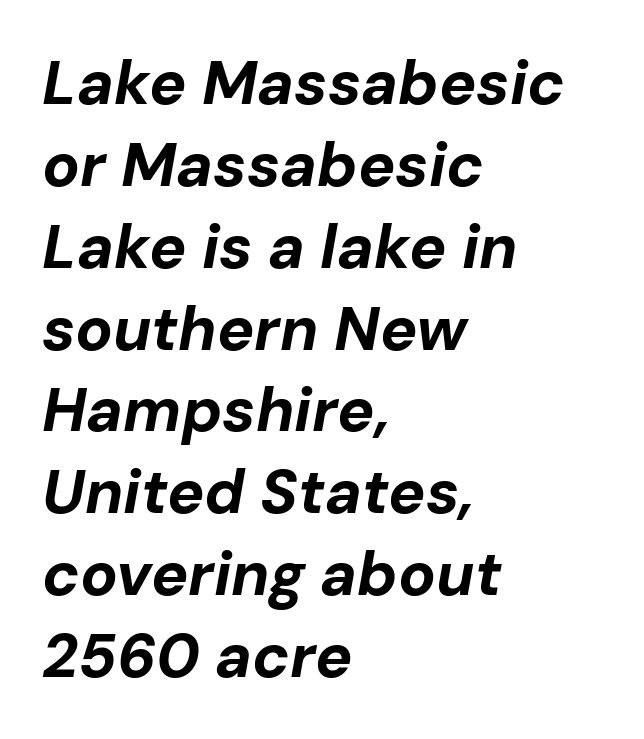
{"italic": "yes", "lean": "right", "slant_degrees": 10, "bold": "yes", "weight": "bold", "width": "normal", "stroke_contrast": "low", "x_height": "medium", "monospaced": "no", "underline": "no", "align": "left", "line_spacing": "normal", "line_spacing_ratio": 1.32, "letter_spacing": "normal", "letter_spacing_em": 0.0, "glyph_px": 62}
